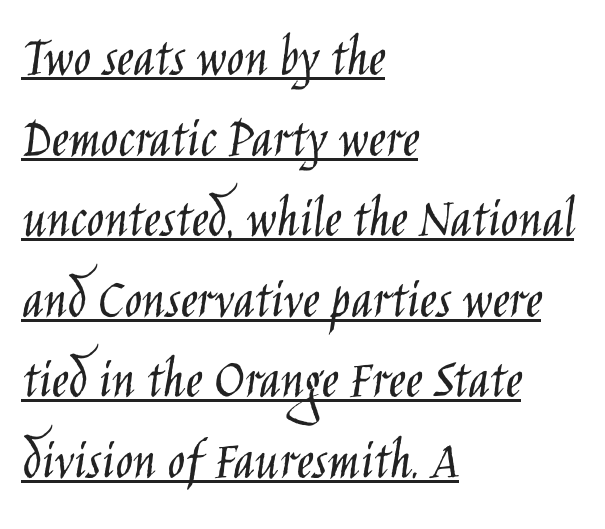
{"serif": "no", "bold": "no", "weight": "light", "width": "condensed", "stroke_contrast": "low", "x_height": "large", "monospaced": "no", "underline": "yes", "align": "left", "line_spacing": "normal", "line_spacing_ratio": 1.39, "letter_spacing": "normal", "letter_spacing_em": 0.0, "glyph_px": 58}
